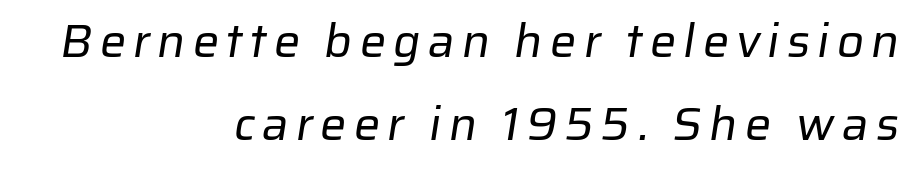
Q: Is the text bold? A: No.
Q: Is the typeface a serif or a sans-serif typeface? A: Sans-serif.
Q: Is the text underlined? A: No.
Q: How is the paragraph aligned? A: Right-aligned.
Q: Width (condensed, normal, or wide)? A: Normal.
Q: Stroke contrast? A: Low.
Q: x-height? A: Medium.
Q: Monospaced? A: No.
